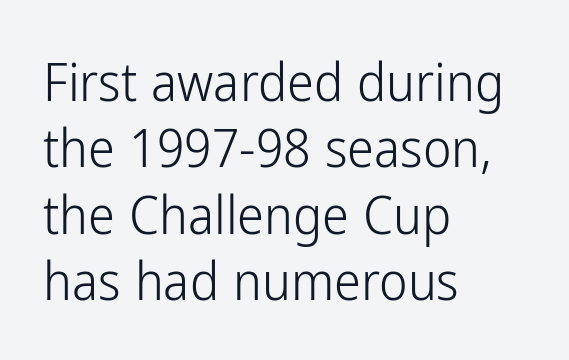
{"serif": "no", "italic": "no", "bold": "no", "weight": "light", "width": "condensed", "stroke_contrast": "low", "x_height": "medium", "monospaced": "no", "underline": "no", "align": "left", "line_spacing_ratio": 1.23, "letter_spacing": "normal", "letter_spacing_em": 0.0, "glyph_px": 54}
